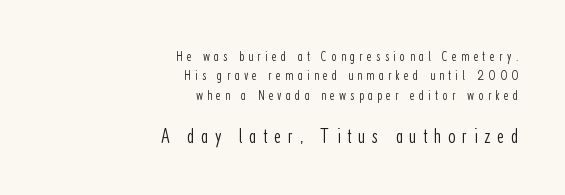
The image shows 21 px text type, upright; set right-aligned, normal line spacing (1.38x), unusually wide letter spacing (+0.31 em), not underlined; the second (bottom) block is 1.5x larger.
